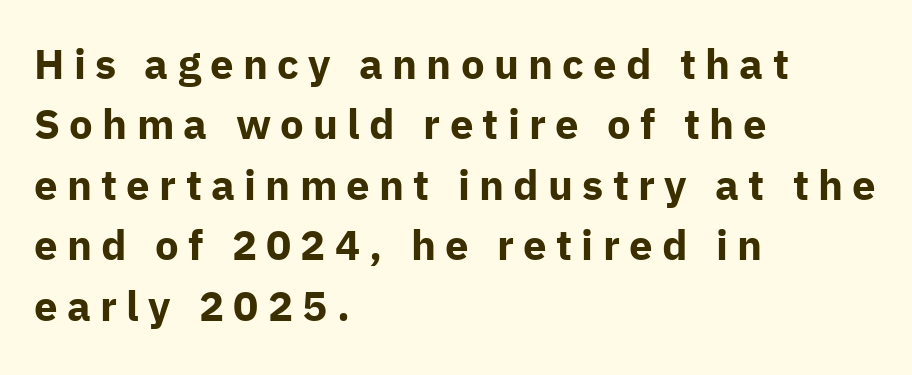
{"serif": "no", "italic": "no", "bold": "yes", "weight": "bold", "width": "normal", "stroke_contrast": "low", "x_height": "medium", "monospaced": "no", "underline": "no", "align": "left", "line_spacing": "normal", "line_spacing_ratio": 1.44, "letter_spacing": "wide", "letter_spacing_em": 0.22, "glyph_px": 42}
